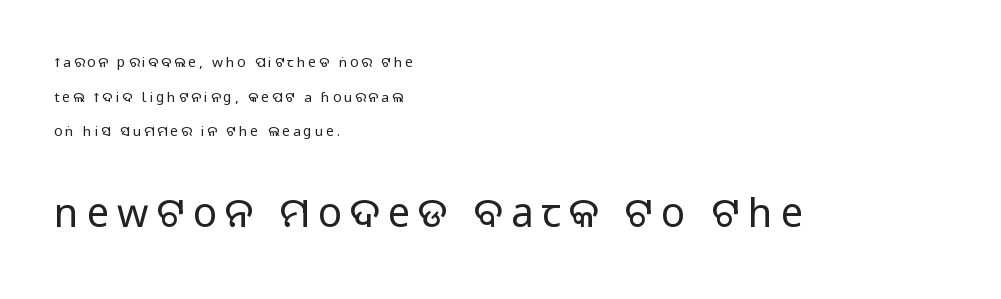
The image shows 40 px sans-serif type, upright; set left-aligned, loose line spacing (2.48x), unusually wide letter spacing (+0.2 em), not underlined; the second (bottom) block is 2.86x larger; medium stroke contrast.
